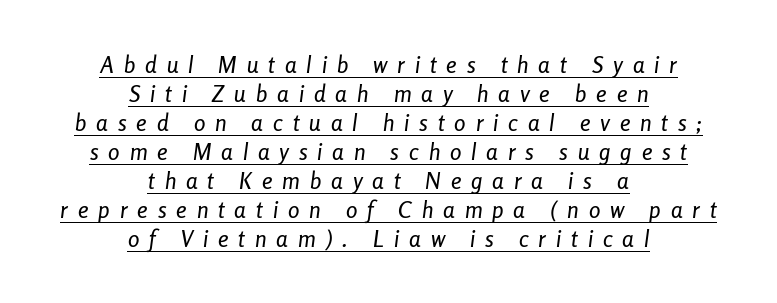
The image shows 23 px text type, italic (leaning right); set centered, normal line spacing (1.26x), unusually wide letter spacing (+0.43 em), underlined.
